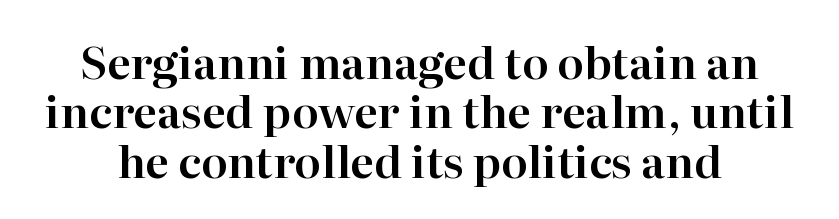
{"serif": "yes", "italic": "no", "width": "normal", "stroke_contrast": "high", "x_height": "medium", "monospaced": "no", "underline": "no", "line_spacing": "tight", "line_spacing_ratio": 1.12, "letter_spacing": "normal", "letter_spacing_em": 0.0, "glyph_px": 44}
